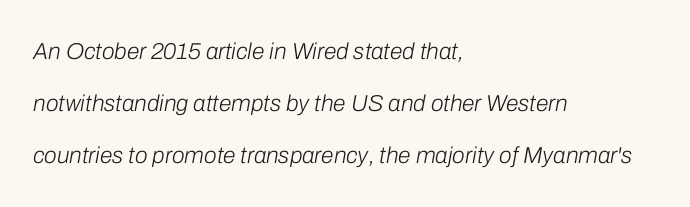
The image shows 23 px text type, italic (leaning right); set left-aligned, loose line spacing (2.27x), normal letter spacing, not underlined.
